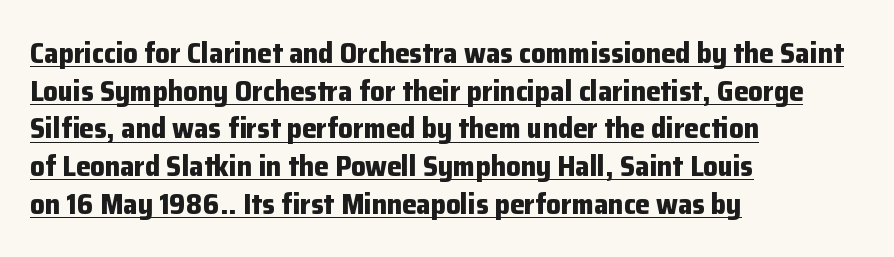
Q: Is the text bold? A: Yes.
Q: Is the text italic (slanted)? A: No, it is upright.
Q: Is the typeface a serif or a sans-serif typeface? A: Sans-serif.
Q: Is the text underlined? A: Yes.
Q: How is the paragraph aligned? A: Left-aligned.
Q: Is the spacing between letters normal or unusually wide? A: Normal.
Q: Is the spacing between lines tight, normal or loose? A: Normal.
Q: Width (condensed, normal, or wide)? A: Normal.
Q: Stroke contrast? A: Low.
Q: x-height? A: Medium.
Q: Monospaced? A: No.
